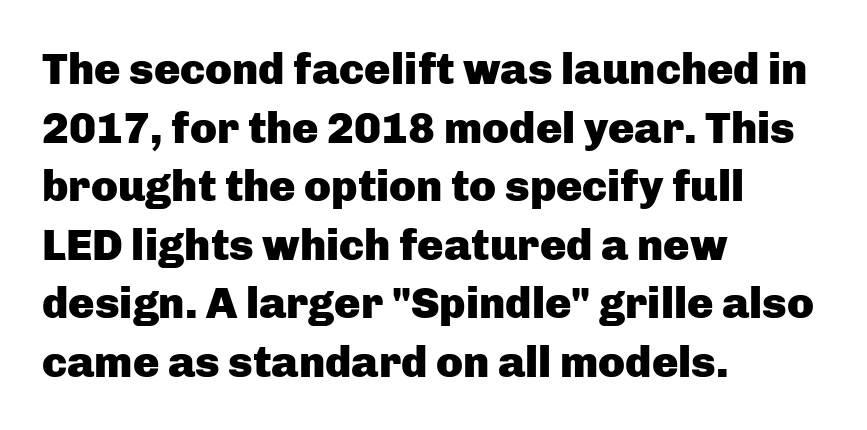
{"serif": "no", "italic": "no", "bold": "yes", "weight": "heavy", "width": "normal", "stroke_contrast": "low", "x_height": "medium", "monospaced": "no", "underline": "no", "align": "left", "line_spacing": "normal", "line_spacing_ratio": 1.33, "letter_spacing": "normal", "letter_spacing_em": 0.0, "glyph_px": 44}
